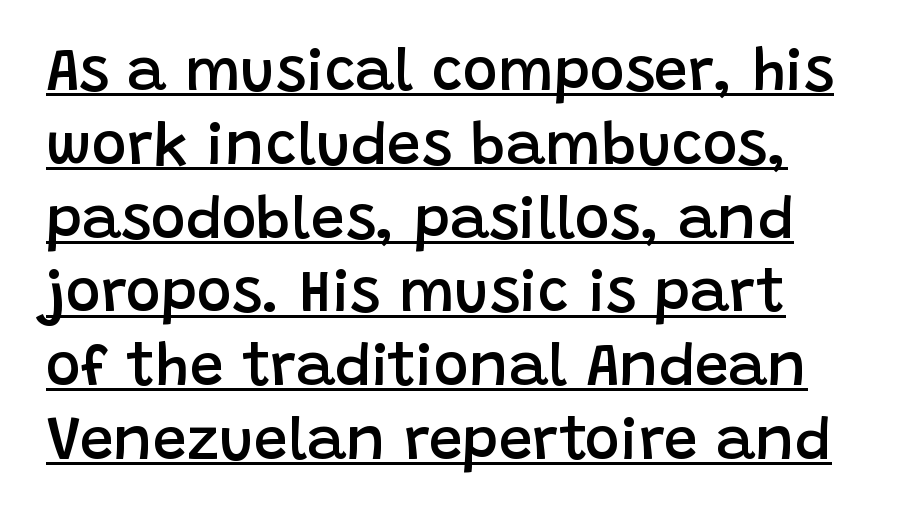
Q: Is the text bold? A: Semi-bold.
Q: Is the text italic (slanted)? A: No, it is upright.
Q: Is the typeface a serif or a sans-serif typeface? A: Sans-serif.
Q: Is the text underlined? A: Yes.
Q: Is the spacing between letters normal or unusually wide? A: Normal.
Q: Width (condensed, normal, or wide)? A: Normal.
Q: Stroke contrast? A: Low.
Q: x-height? A: Large.
Q: Monospaced? A: No.
